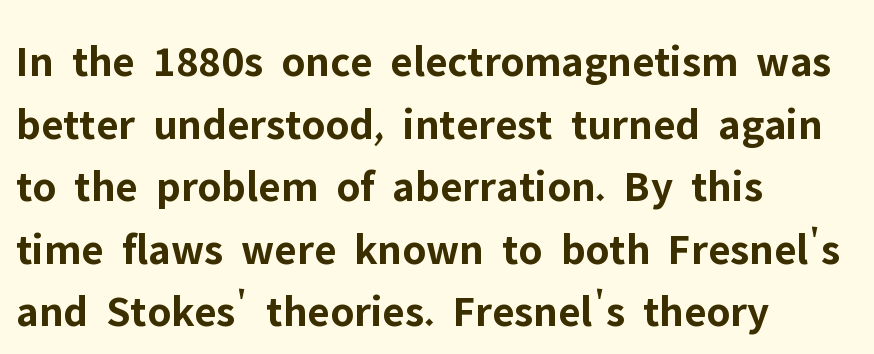
Q: Is the text bold? A: Yes.
Q: Is the text italic (slanted)? A: No, it is upright.
Q: Is the typeface a serif or a sans-serif typeface? A: Sans-serif.
Q: Is the text underlined? A: No.
Q: How is the paragraph aligned? A: Left-aligned.
Q: Is the spacing between letters normal or unusually wide? A: Normal.
Q: Is the spacing between lines tight, normal or loose? A: Normal.
Q: Width (condensed, normal, or wide)? A: Normal.
Q: Stroke contrast? A: Low.
Q: x-height? A: Medium.
Q: Monospaced? A: No.
